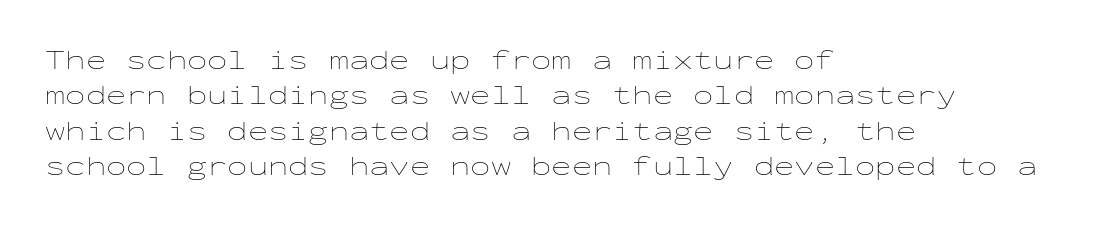
Q: Is the text bold? A: No.
Q: Is the text italic (slanted)? A: No, it is upright.
Q: Is the text underlined? A: No.
Q: How is the paragraph aligned? A: Left-aligned.
Q: Is the spacing between letters normal or unusually wide? A: Normal.
Q: Is the spacing between lines tight, normal or loose? A: Normal.
